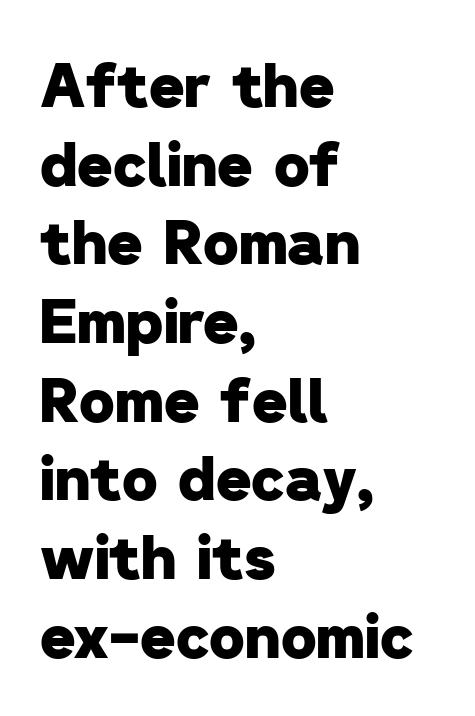
The image shows 61 px heavy sans-serif type; set left-aligned, normal line spacing (1.29x), normal letter spacing, not underlined; low stroke contrast and a medium x-height.
